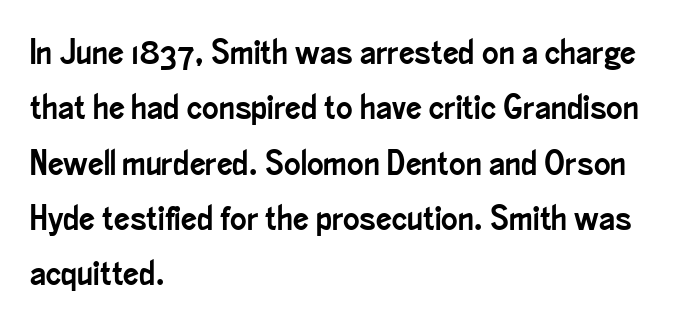
Q: Is the text italic (slanted)? A: No, it is upright.
Q: Is the typeface a serif or a sans-serif typeface? A: Sans-serif.
Q: Is the text underlined? A: No.
Q: How is the paragraph aligned? A: Left-aligned.
Q: Is the spacing between letters normal or unusually wide? A: Normal.
Q: Is the spacing between lines tight, normal or loose? A: Normal.
Q: Width (condensed, normal, or wide)? A: Condensed.
Q: Stroke contrast? A: Low.
Q: x-height? A: Small.
Q: Monospaced? A: No.
